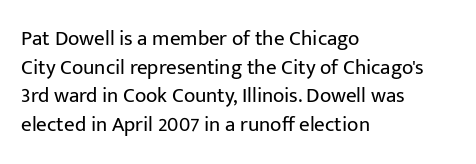
The image shows 21 px text type, upright; set left-aligned, normal line spacing (1.36x), normal letter spacing, not underlined.
